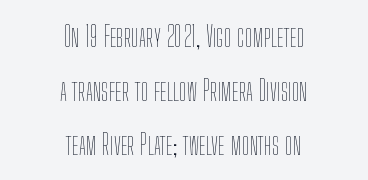
Q: Is the text bold? A: No.
Q: Is the text italic (slanted)? A: No, it is upright.
Q: Is the text underlined? A: No.
Q: How is the paragraph aligned? A: Centered.
Q: Is the spacing between letters normal or unusually wide? A: Normal.
Q: Is the spacing between lines tight, normal or loose? A: Loose.
Q: Width (condensed, normal, or wide)? A: Condensed.
Q: Stroke contrast? A: Low.
Q: x-height? A: Medium.
Q: Monospaced? A: No.
